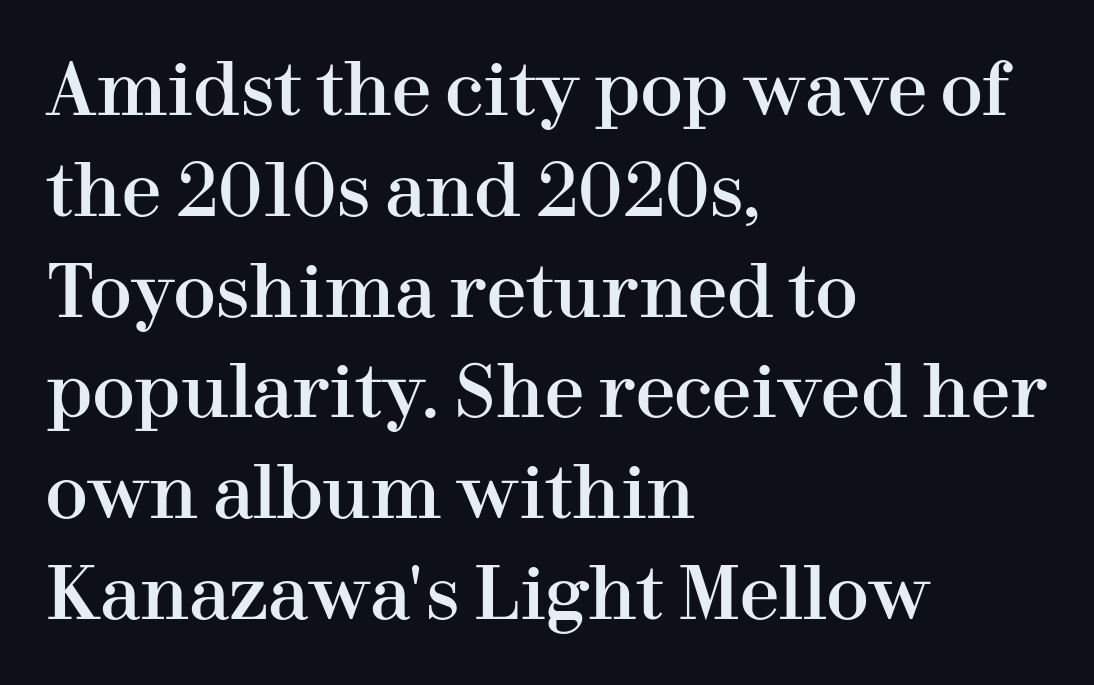
{"serif": "yes", "italic": "no", "width": "normal", "stroke_contrast": "high", "x_height": "medium", "monospaced": "no", "underline": "no", "align": "left", "line_spacing": "normal", "line_spacing_ratio": 1.42, "letter_spacing": "normal", "letter_spacing_em": 0.0, "glyph_px": 71}
